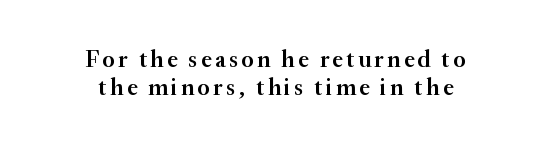
The image shows 24 px text type, upright; set centered, line spacing 1.16x, not underlined.
